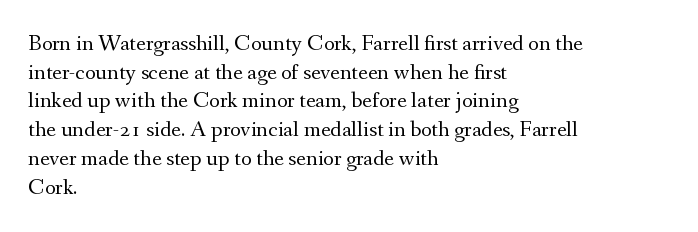
{"italic": "no", "bold": "no", "underline": "no", "align": "left", "line_spacing": "normal", "line_spacing_ratio": 1.25, "letter_spacing": "normal", "letter_spacing_em": 0.0, "glyph_px": 23}
